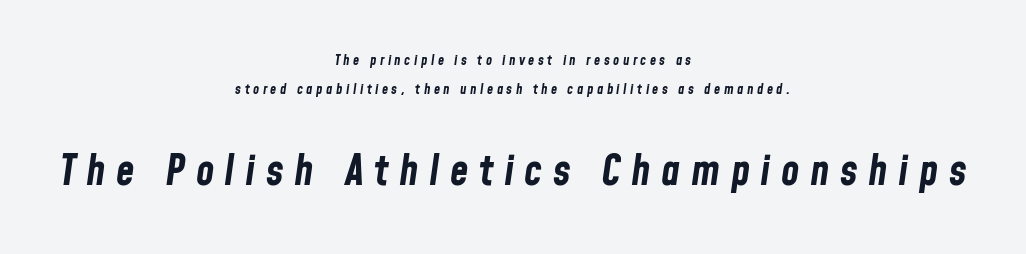
It's the slanting kind of type. In terms of leading, this rendering errs on the spacious side. These two chunks differ in scale, with the bottom chunk taking the larger measure. Here the designer chose a conventional face with non-uniform glyph widths. The foot of each line stays bare and open.
